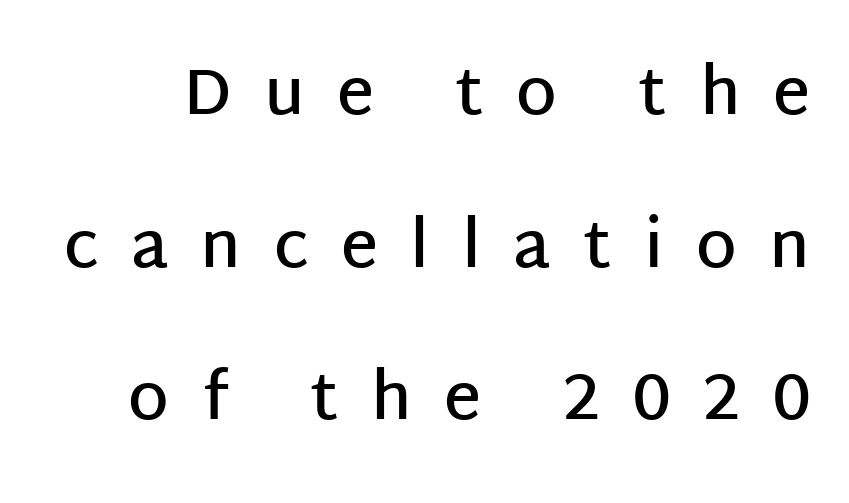
The image shows 65 px semibold sans-serif type, upright; set loose line spacing (2.35x), unusually wide letter spacing (+0.5 em), not underlined; low stroke contrast and a large x-height.
